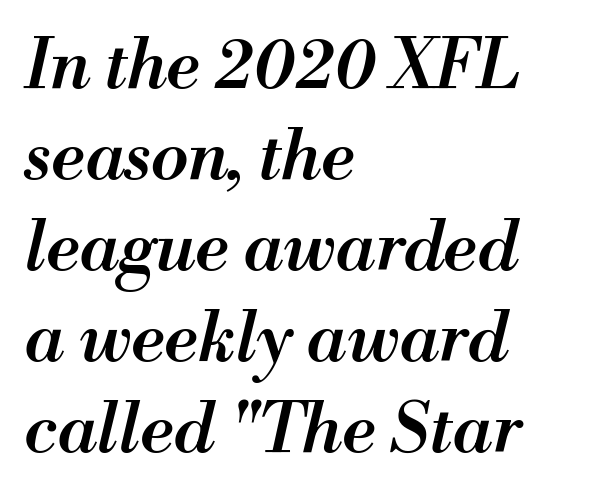
Q: Is the text bold? A: Semi-bold.
Q: Is the text italic (slanted)? A: Yes, it leans right by about 13 degrees.
Q: Is the text underlined? A: No.
Q: How is the paragraph aligned? A: Left-aligned.
Q: Is the spacing between letters normal or unusually wide? A: Normal.
Q: Is the spacing between lines tight, normal or loose? A: Normal.
Q: Width (condensed, normal, or wide)? A: Normal.
Q: Stroke contrast? A: Medium.
Q: x-height? A: Small.
Q: Monospaced? A: No.
